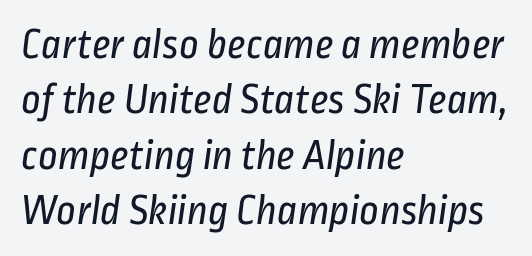
The image shows 43 px regular-weight, condensed sans-serif type; set left-aligned, normal line spacing (1.29x), normal letter spacing, not underlined; low stroke contrast and a medium x-height.
